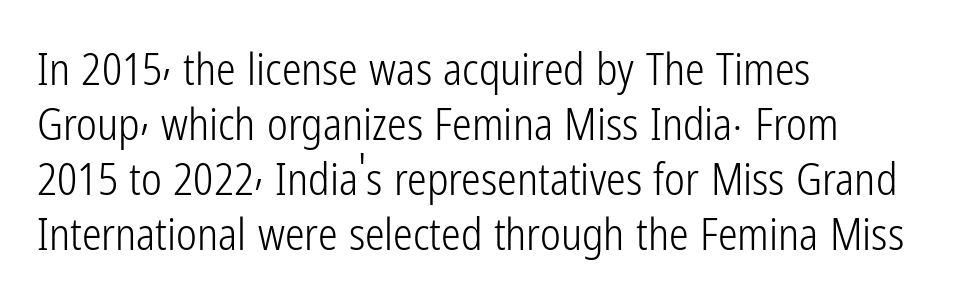
Caption: face not bold, strokes unweighted. The face used here is proportionally spaced, like ordinary book or web type. Students, observe: this is what conventionally led text looks like. Type style note: lacks serifs. Each word holds together tightly as a unit, with standard inter-letter gaps.
